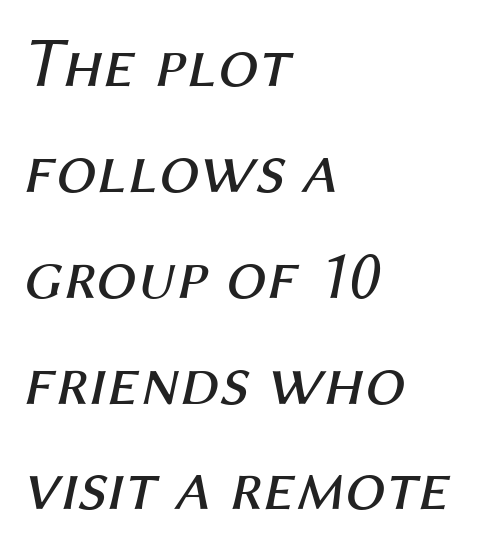
The specimen omits any rule beneath the text block's lines. Varying glyph widths throughout — classic text-font behaviour. The lettering tilts uniformly, giving the passage an italic look. Unbolded letterforms with no extra heft. Horizontal alignment here is leftward, the default for most running prose.
